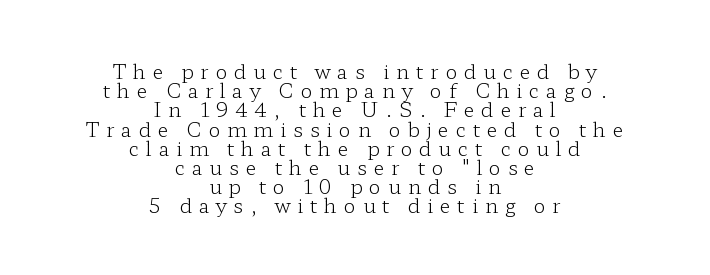
{"italic": "no", "bold": "no", "underline": "no", "align": "center", "line_spacing": "tight", "line_spacing_ratio": 0.96, "letter_spacing": "wide", "letter_spacing_em": 0.33, "glyph_px": 20}
